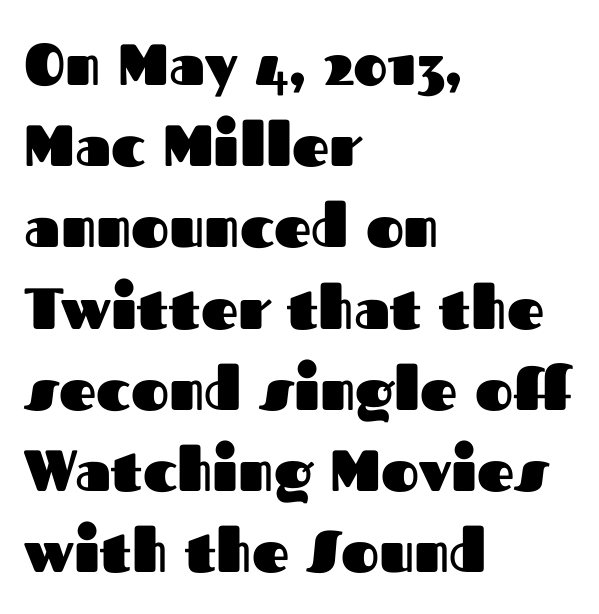
The image shows 58 px heavy sans-serif type, upright; set left-aligned, normal line spacing (1.4x), normal letter spacing, not underlined; medium stroke contrast and a medium x-height.
